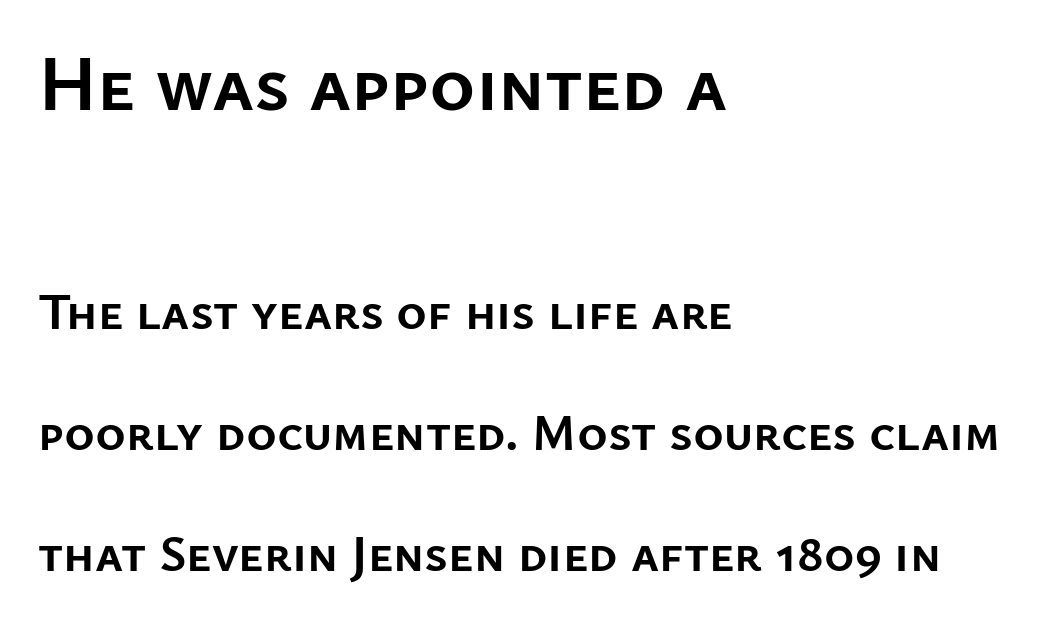
Q: Is the text bold? A: Yes.
Q: Is the text italic (slanted)? A: No, it is upright.
Q: Is the typeface a serif or a sans-serif typeface? A: Sans-serif.
Q: Is the text underlined? A: No.
Q: How is the paragraph aligned? A: Left-aligned.
Q: Is the spacing between letters normal or unusually wide? A: Normal.
Q: Is the spacing between lines tight, normal or loose? A: Loose.
Q: Which block of text is set in a larger size, the first (top) or the second (bottom)? A: The first (top) one.
Q: Width (condensed, normal, or wide)? A: Normal.
Q: Stroke contrast? A: Low.
Q: x-height? A: Medium.
Q: Monospaced? A: No.
